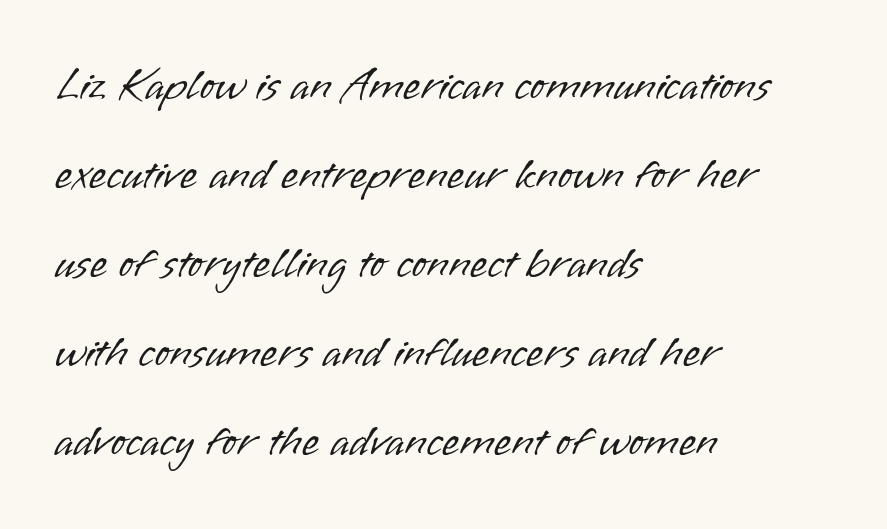
{"serif": "no", "bold": "no", "weight": "light", "width": "normal", "stroke_contrast": "low", "x_height": "small", "monospaced": "no", "underline": "no", "align": "left", "line_spacing": "loose", "line_spacing_ratio": 1.98, "letter_spacing": "normal", "letter_spacing_em": 0.0, "glyph_px": 45}
